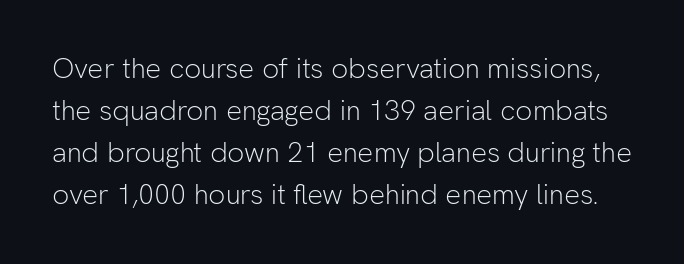
In terms of letterspacing, this is plain default setting. Font category for this specimen: sans-serif. The passage shown is typed in a proportional face where columns would drift. Think standard paragraph weight, or any step lighter than that. Is there much room between lines? A standard amount, neither cramped nor airy.
